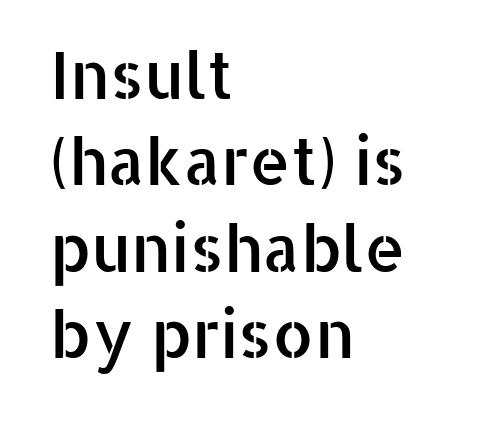
Q: Is the text italic (slanted)? A: No, it is upright.
Q: Is the typeface a serif or a sans-serif typeface? A: Sans-serif.
Q: Is the text underlined? A: No.
Q: How is the paragraph aligned? A: Left-aligned.
Q: Is the spacing between letters normal or unusually wide? A: Normal.
Q: Is the spacing between lines tight, normal or loose? A: Normal.
Q: Width (condensed, normal, or wide)? A: Normal.
Q: Stroke contrast? A: Low.
Q: x-height? A: Medium.
Q: Monospaced? A: No.
